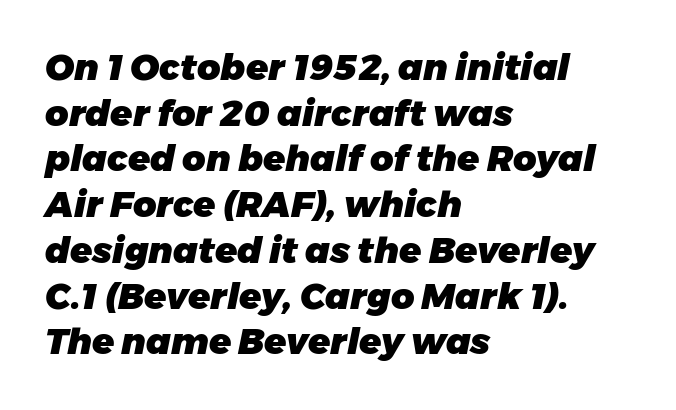
Q: Is the text bold? A: Yes.
Q: Is the text italic (slanted)? A: Yes, it leans right by about 11 degrees.
Q: Is the text underlined? A: No.
Q: How is the paragraph aligned? A: Left-aligned.
Q: Is the spacing between letters normal or unusually wide? A: Normal.
Q: Is the spacing between lines tight, normal or loose? A: Normal.
Q: Width (condensed, normal, or wide)? A: Normal.
Q: Stroke contrast? A: Low.
Q: x-height? A: Medium.
Q: Monospaced? A: No.
